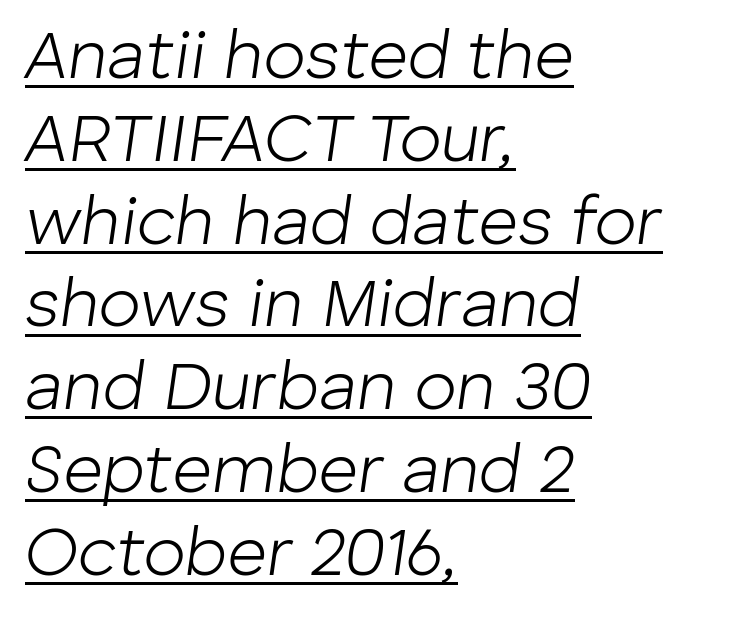
Q: Is the text bold? A: No.
Q: Is the text italic (slanted)? A: Yes, it leans right by about 8 degrees.
Q: Is the text underlined? A: Yes.
Q: How is the paragraph aligned? A: Left-aligned.
Q: Is the spacing between letters normal or unusually wide? A: Normal.
Q: Width (condensed, normal, or wide)? A: Normal.
Q: Stroke contrast? A: Low.
Q: x-height? A: Medium.
Q: Monospaced? A: No.
